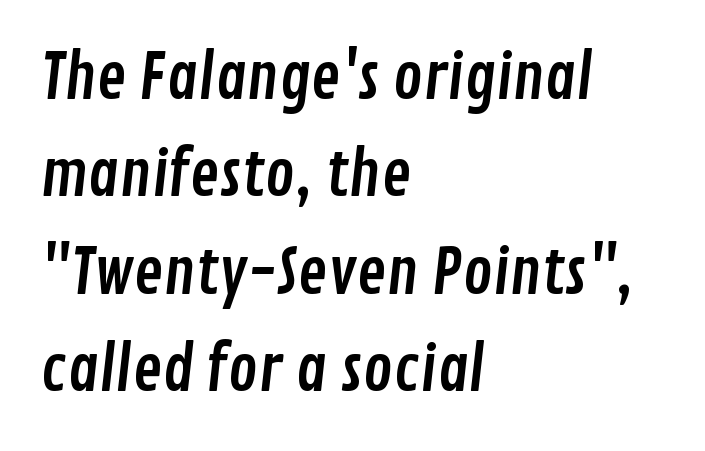
Any mark beneath the type? The region is blank. Line spacing here is normal. Character widths vary here, with narrow letters taking less room than wide ones. The gaps between neighbouring characters are ordinary and unremarkable. Note: no serifs on the glyphs.
